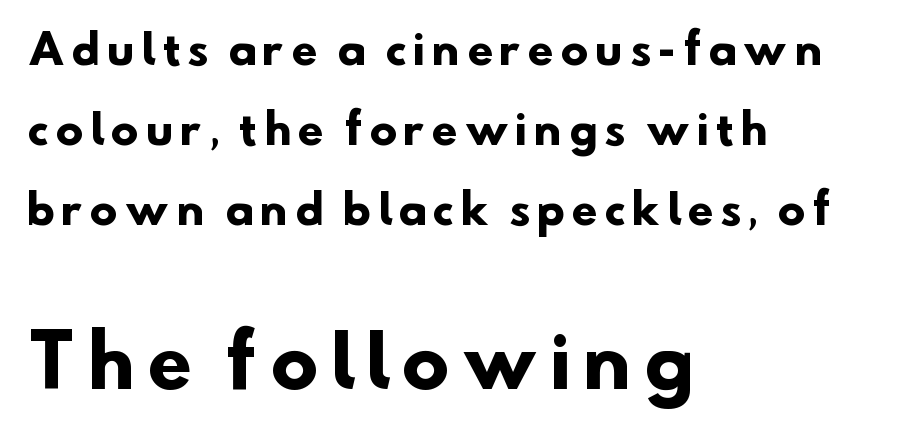
Which of the two is more prominent by size? The second, at the bottom. Here the designer chose a conventional face with non-uniform glyph widths. Notice how the passage keeps a crisp vertical edge on the left only. This sample trades compactness for vertical openness between lines. What weight is shown? A full bold with thick strokes. Check under the words: just untouched page.
